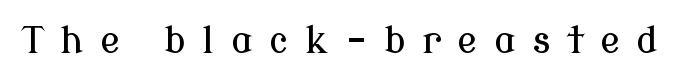
The image shows 37 px serif type, upright; set unusually wide letter spacing (+0.45 em), not underlined; low stroke contrast and a medium x-height.
